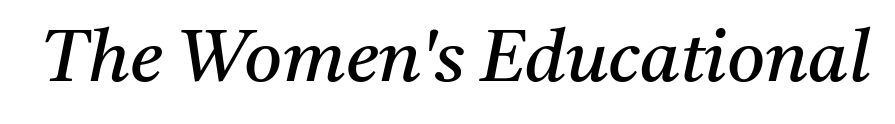
Type without underlining. Vertical stems look standard width or narrower in stroke. Quick note: italic. Typographically, this falls in the serif category.
